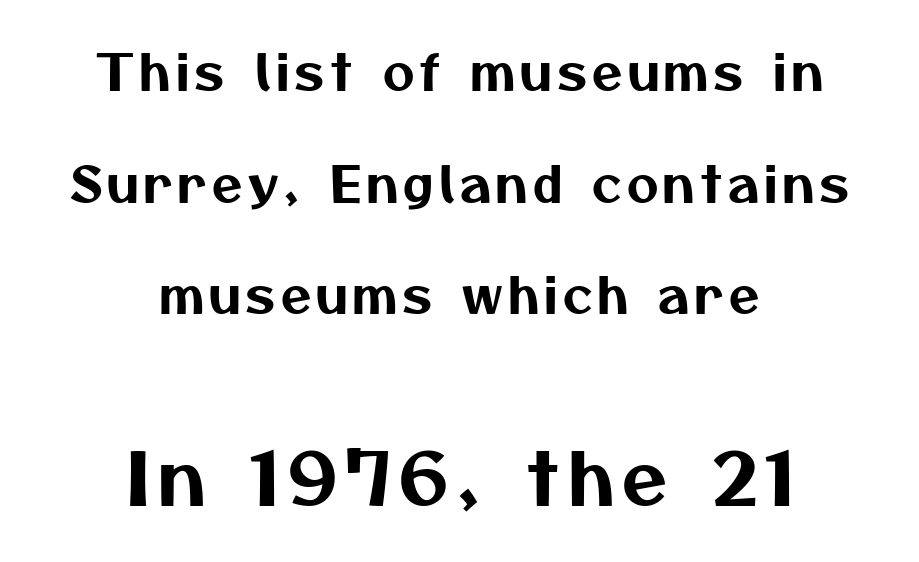
Does the bottom block carry the larger type? Yes, it does. The glyphs are unaccompanied by any horizontal stroke below them. Do the characters align in a grid? No, the font is proportional. Whoever set this chose breathing room over compactness in the vertical rhythm.
